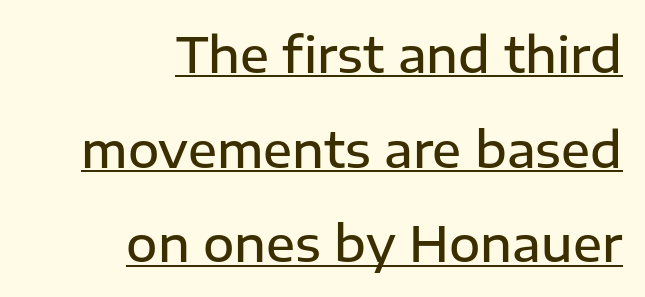
Strokes here are thickened, but only to semibold level. Spacing verdict: proportional, widths tailored to each character. This is sans-serif lettering, the kind often seen on screens and signage. A typesetter would call this leading open, well beyond the default. Does the copy run flush right? Yes — the right margin is perfectly even.
